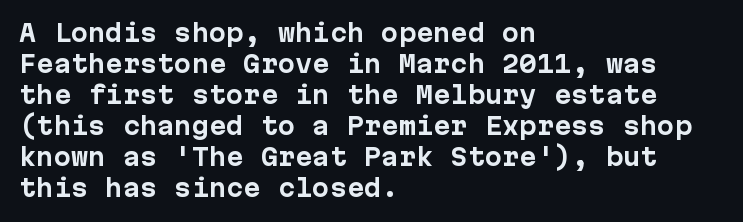
Q: Is the text bold? A: Yes.
Q: Is the text italic (slanted)? A: No, it is upright.
Q: Is the text underlined? A: No.
Q: How is the paragraph aligned? A: Left-aligned.
Q: Is the spacing between letters normal or unusually wide? A: Normal.
Q: Is the spacing between lines tight, normal or loose? A: Normal.
